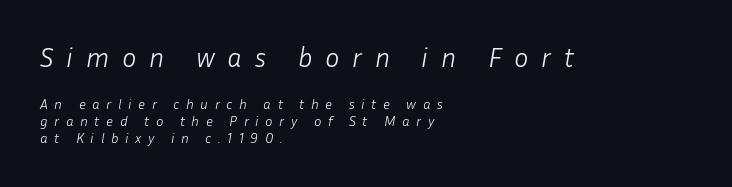
Q: Is the text bold? A: No.
Q: Is the text italic (slanted)? A: Yes, it leans right by about 10 degrees.
Q: Is the text underlined? A: No.
Q: How is the paragraph aligned? A: Left-aligned.
Q: Is the spacing between letters normal or unusually wide? A: Unusually wide.
Q: Which block of text is set in a larger size, the first (top) or the second (bottom)? A: The first (top) one.
